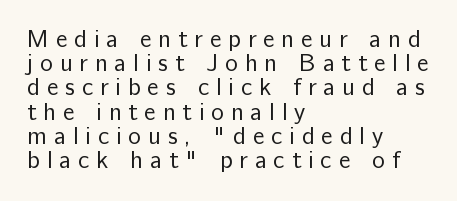
The image shows 24 px text type, upright; set left-aligned, tight line spacing (1.01x), unusually wide letter spacing (+0.29 em), not underlined.
